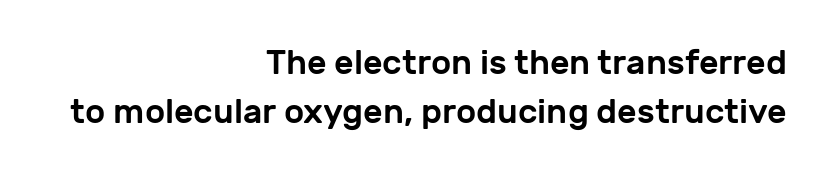
The image shows 34 px sans-serif type, upright; set right-aligned, normal line spacing (1.45x), normal letter spacing, not underlined; low stroke contrast and a medium x-height.
